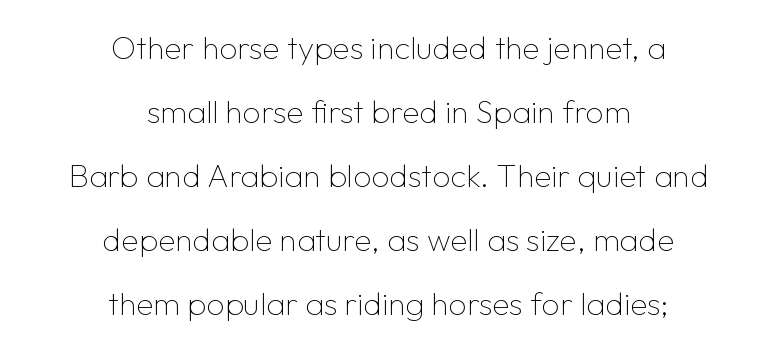
Q: Is the text bold? A: No.
Q: Is the text italic (slanted)? A: No, it is upright.
Q: Is the typeface a serif or a sans-serif typeface? A: Sans-serif.
Q: Is the text underlined? A: No.
Q: How is the paragraph aligned? A: Centered.
Q: Is the spacing between letters normal or unusually wide? A: Normal.
Q: Is the spacing between lines tight, normal or loose? A: Loose.
Q: Width (condensed, normal, or wide)? A: Normal.
Q: Stroke contrast? A: Low.
Q: x-height? A: Medium.
Q: Monospaced? A: No.
